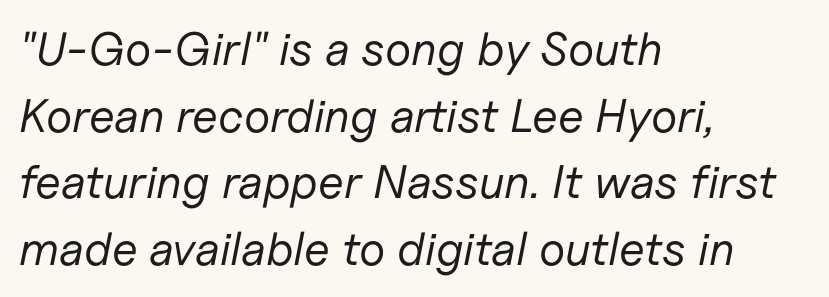
The whole block is typeset with a tilt. Letters have the restrained weight of plain body copy at most. The paragraph has a hard left edge and a soft right edge. A bare baseline throughout the passage. Letter spacing: default. You could not count columns in this text — the font is proportionally spaced.
